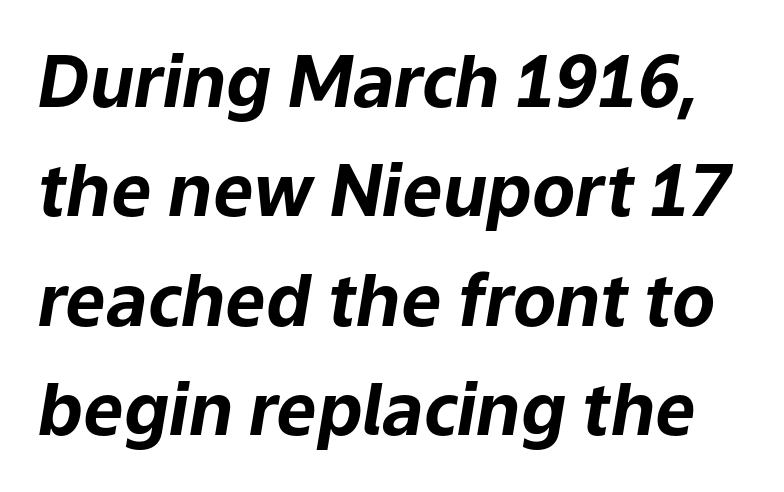
Characters follow at the spacing the type designer built in. Strong, thick strokes mark this as bold type. This rendering features lettering with no underline. Students, observe: this is what conventionally led text looks like. The letters advance in unequal steps, a hallmark of proportional type. Slanted lettering throughout.
